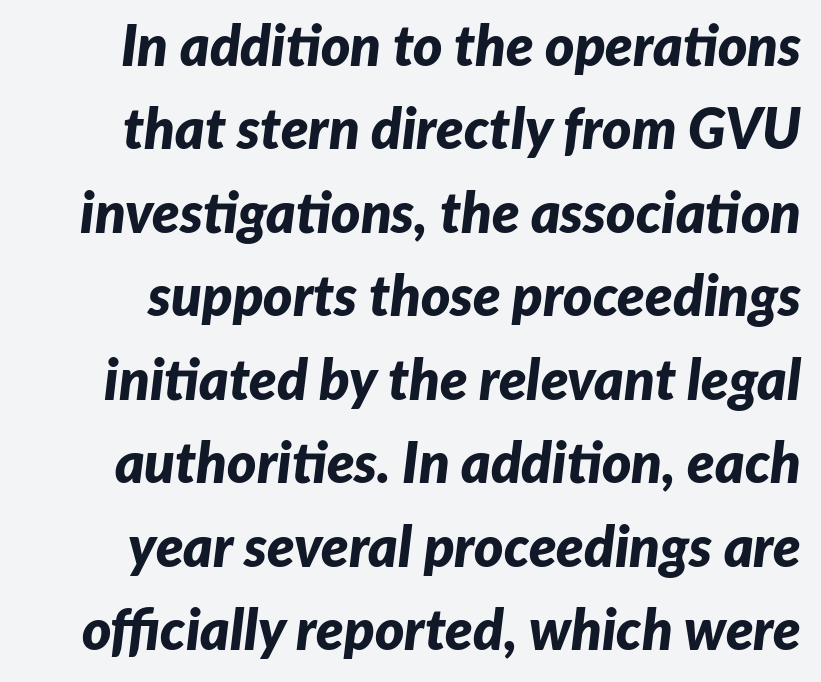
{"italic": "yes", "lean": "right", "slant_degrees": 7, "bold": "yes", "weight": "bold", "width": "normal", "stroke_contrast": "low", "x_height": "medium", "monospaced": "no", "underline": "no", "line_spacing": "normal", "line_spacing_ratio": 1.49, "letter_spacing": "normal", "letter_spacing_em": 0.0, "glyph_px": 56}
